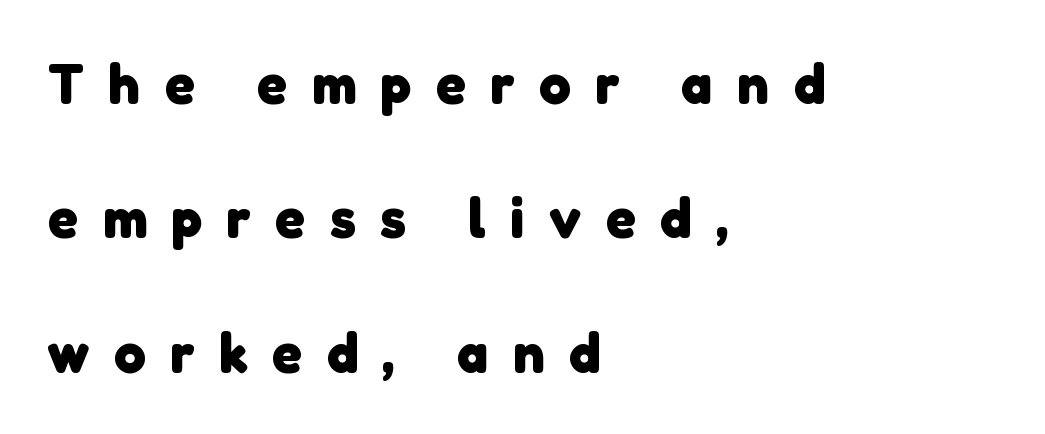
Q: Is the text bold? A: Yes.
Q: Is the typeface a serif or a sans-serif typeface? A: Sans-serif.
Q: Is the text underlined? A: No.
Q: How is the paragraph aligned? A: Left-aligned.
Q: Is the spacing between letters normal or unusually wide? A: Unusually wide.
Q: Is the spacing between lines tight, normal or loose? A: Loose.
Q: Width (condensed, normal, or wide)? A: Normal.
Q: Stroke contrast? A: Low.
Q: x-height? A: Medium.
Q: Monospaced? A: No.
